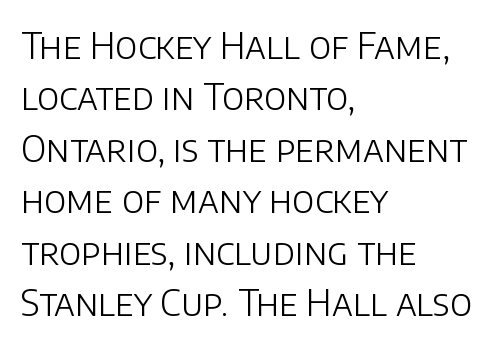
The font family rendered here belongs to the sans-serif group. Check under the words: just untouched page. Compared with a centered layout, this one pins lines to the left instead. The letterforms sit at book weight or below. Successive baselines arrive at the customary interval.
